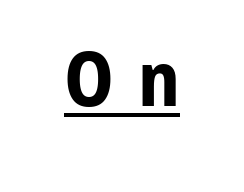
Observe the wide spacing: letters keep a clear distance from each other. These lines are rendered in a variable-pitch font. Check the space under the baseline: a stroke is drawn there. Thick stems and heavy bowls — unmistakably bold.
